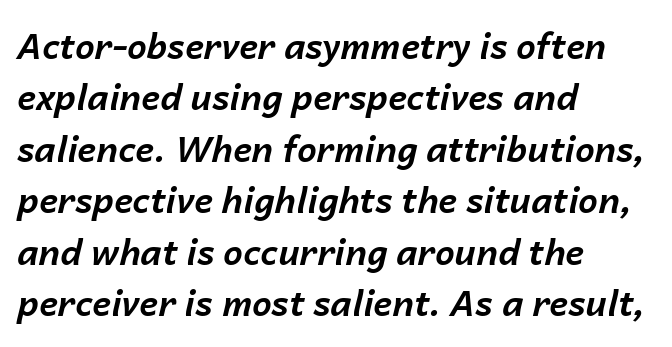
{"italic": "yes", "lean": "right", "slant_degrees": 14, "bold": "yes", "weight": "bold", "width": "normal", "stroke_contrast": "low", "x_height": "medium", "monospaced": "no", "underline": "no", "align": "left", "line_spacing": "normal", "line_spacing_ratio": 1.47, "letter_spacing": "normal", "letter_spacing_em": 0.0, "glyph_px": 35}
